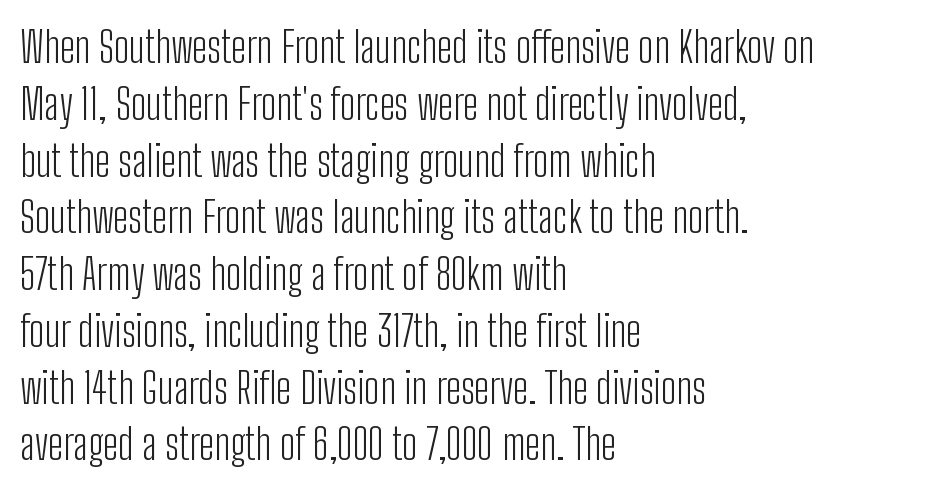
The letters advance in unequal steps, a hallmark of proportional type. Heaviness? Minimal to ordinary, like unemphasized prose. No extra tracking has been applied to these lines. The rendering anchors every line to the left-hand side. The passage shown is typeset with a sans-serif family. Descender tails drop into unmarked territory.
